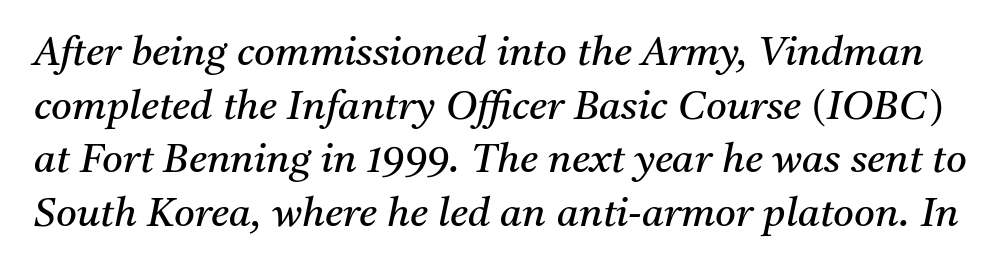
{"serif": "yes", "italic": "yes", "lean": "right", "slant_degrees": 11, "bold": "no", "weight": "regular", "width": "normal", "stroke_contrast": "medium", "x_height": "medium", "monospaced": "no", "underline": "no", "line_spacing": "normal", "line_spacing_ratio": 1.34, "letter_spacing": "normal", "letter_spacing_em": 0.0, "glyph_px": 40}
